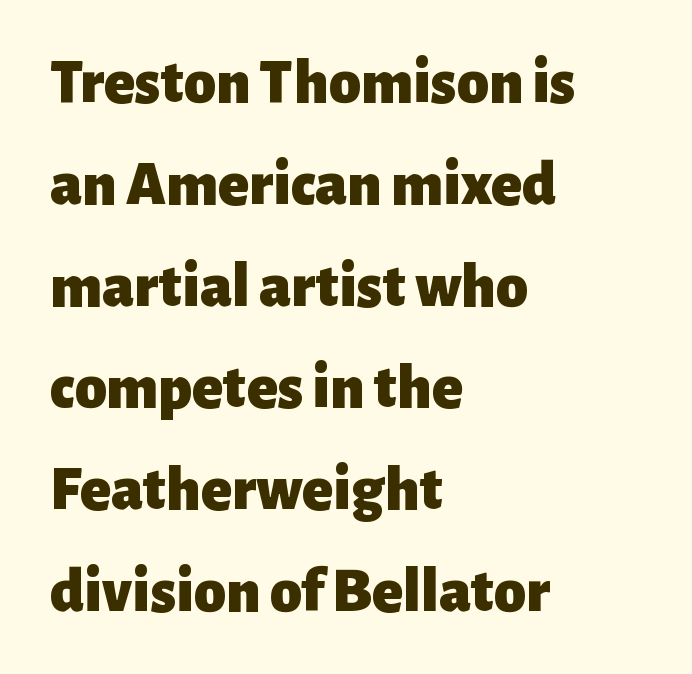
The rendering uses a bold face; every stroke is thick and dark. This is sans-serif lettering, the kind often seen on screens and signage. These lines sit exactly where default settings would place them. These lines stack with their left ends in a neat column. The space beneath each line is pristine and unruled.
